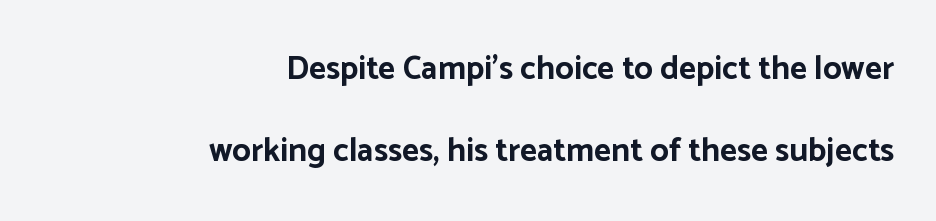
{"serif": "no", "italic": "no", "bold": "yes", "weight": "bold", "width": "normal", "stroke_contrast": "low", "x_height": "medium", "monospaced": "no", "underline": "no", "align": "right", "line_spacing": "loose", "line_spacing_ratio": 2.48, "letter_spacing": "normal", "letter_spacing_em": 0.0, "glyph_px": 33}
